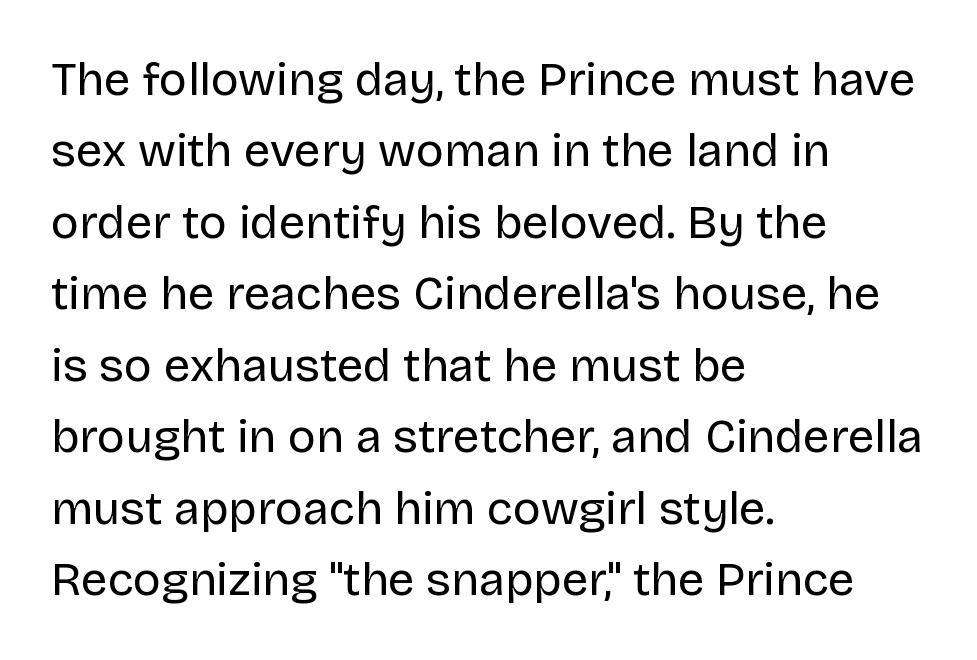
This rendering employs a face without finishing strokes, i.e., a sans-serif. How would I describe the line gaps? Plain and ordinary. Letter spacing: default. No letter is thick-stroked: the sample isn't bold. The letters advance in unequal steps, a hallmark of proportional type.
